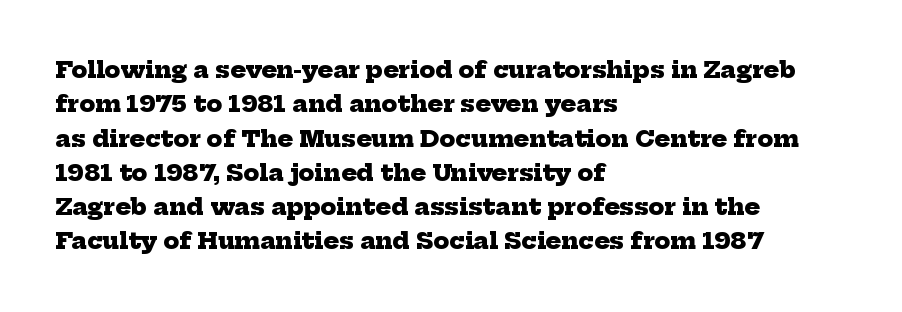
The image shows 23 px bold type; set left-aligned, normal line spacing (1.49x), normal letter spacing, not underlined.
